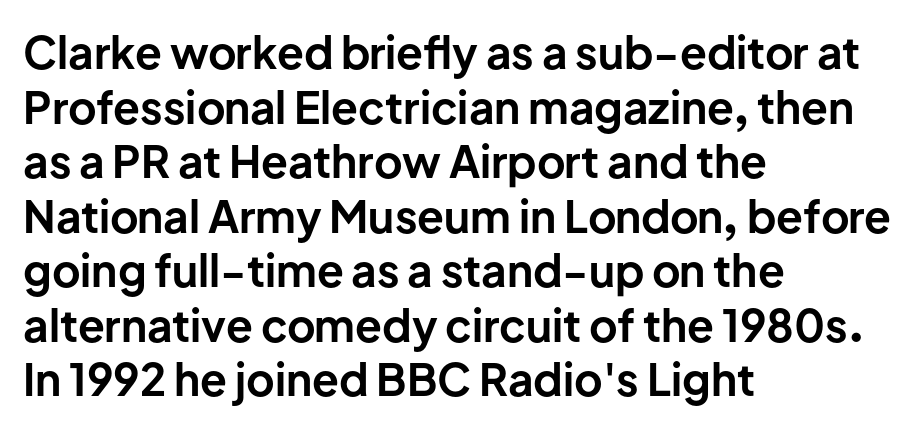
These lines are rendered in a variable-pitch font. Descenders hang freely into open space. Spacing between characters is what you'd get straight out of the box. The glyphs in this specimen are sans serif. Weight: bold. Every character sits straight up, as roman type does.
